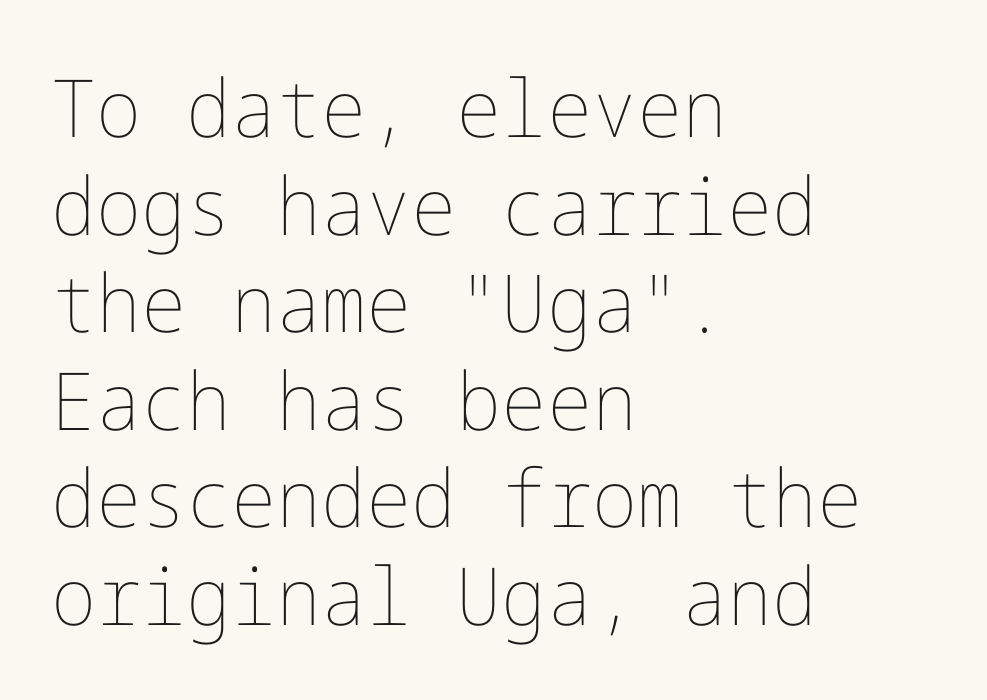
The image shows 80 px thin type, upright; set left-aligned, line spacing 1.22x, normal letter spacing, not underlined; low stroke contrast and a medium x-height.
